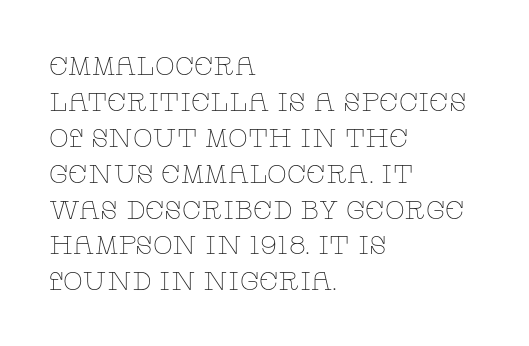
The image shows 26 px text type, upright; set left-aligned, normal line spacing (1.38x), normal letter spacing, not underlined.
